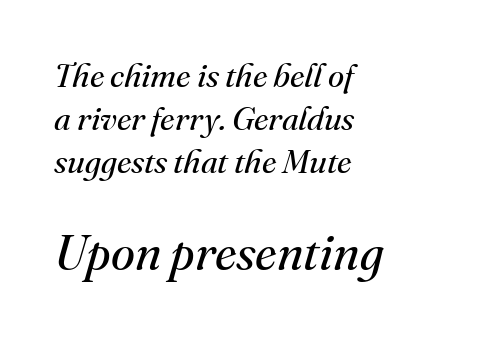
The face used here is rendered with its standard letterfit. No extra ink here — the face is not bold. The vertical gap from one line to the next is medium. The rag falls on the right side of this text block. This sample uses an oblique cut, with every glyph tilted off the vertical. Small over large — that's the arrangement of the two blocks here.
